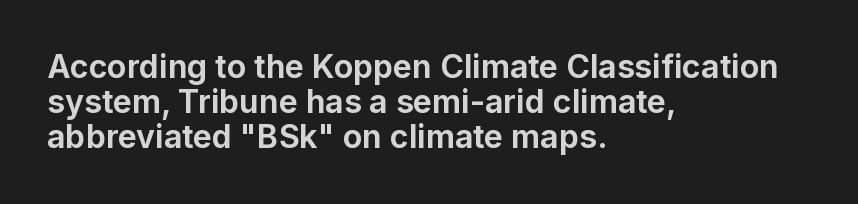
{"serif": "no", "italic": "no", "bold": "yes", "weight": "bold", "width": "normal", "stroke_contrast": "low", "x_height": "medium", "monospaced": "no", "underline": "no", "align": "left", "line_spacing": "tight", "line_spacing_ratio": 1.1, "letter_spacing": "normal", "letter_spacing_em": 0.0, "glyph_px": 32}
